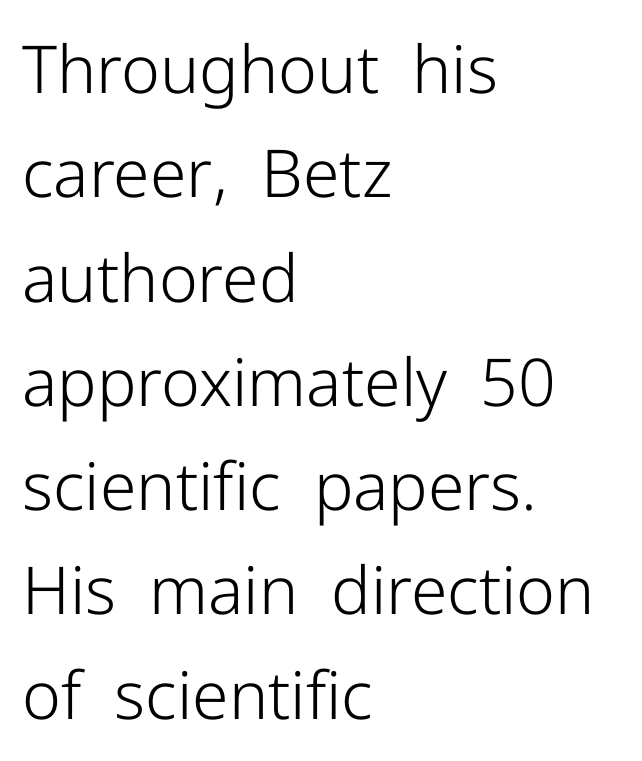
Tracking here is standard; glyphs follow each other at the usual distance. The vertical gap from one line to the next is medium. Descenders hang freely into open space. The lines are quadded left. Observe the absence of serifs on each vertical stroke in this sample. Spacing verdict: proportional, widths tailored to each character.
